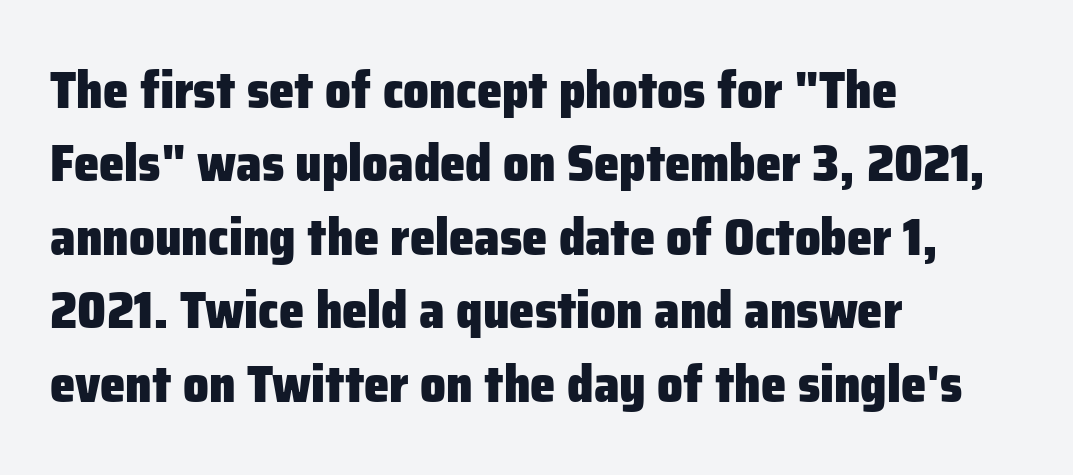
Q: Is the text bold? A: Yes.
Q: Is the text italic (slanted)? A: No, it is upright.
Q: Is the typeface a serif or a sans-serif typeface? A: Sans-serif.
Q: Is the text underlined? A: No.
Q: How is the paragraph aligned? A: Left-aligned.
Q: Is the spacing between letters normal or unusually wide? A: Normal.
Q: Is the spacing between lines tight, normal or loose? A: Normal.
Q: Width (condensed, normal, or wide)? A: Normal.
Q: Stroke contrast? A: Low.
Q: x-height? A: Medium.
Q: Monospaced? A: No.
